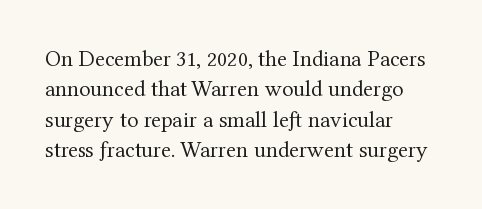
Q: Is the text bold? A: No.
Q: Is the text italic (slanted)? A: No, it is upright.
Q: Is the text underlined? A: No.
Q: How is the paragraph aligned? A: Left-aligned.
Q: Is the spacing between letters normal or unusually wide? A: Normal.
Q: Is the spacing between lines tight, normal or loose? A: Normal.
